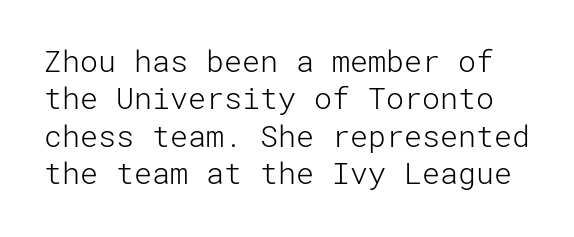
The typesetting does not lean heavy: it is not bold. Nothing unusual about the tracking: characters are spaced as the font intends. Decoration check: the copy has no underline. Is this a sans? Yes — the strokes have no serifs. What's the leading like? Ordinary, nothing unusual. Is there any slant? The stems are plumb.
